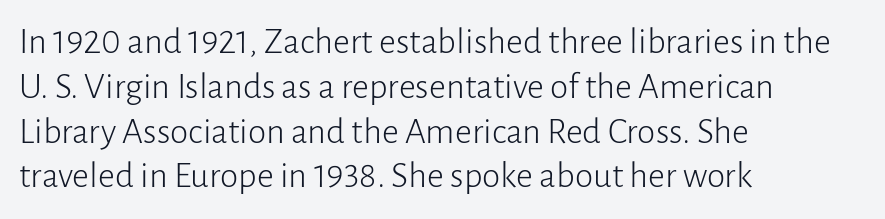
The image shows 37 px light sans-serif type, upright; set left-aligned, line spacing 1.21x, normal letter spacing, not underlined; low stroke contrast and a medium x-height.
